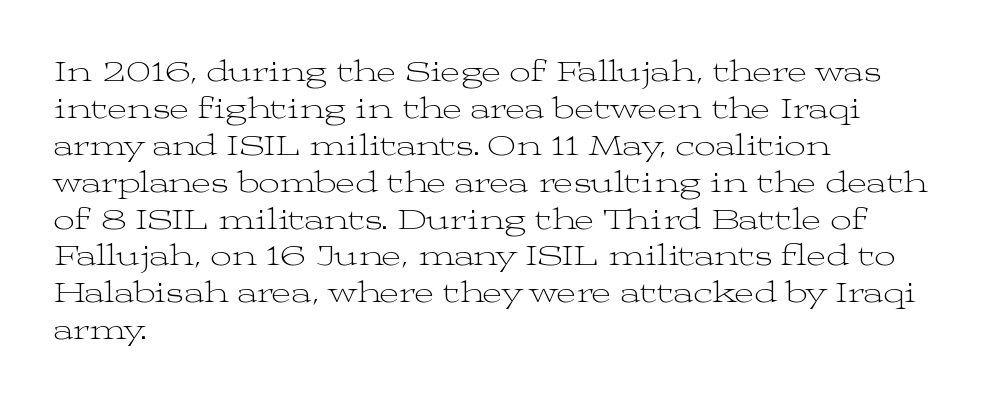
Q: Is the text bold? A: No.
Q: Is the text italic (slanted)? A: No, it is upright.
Q: Is the typeface a serif or a sans-serif typeface? A: Serif.
Q: Is the text underlined? A: No.
Q: How is the paragraph aligned? A: Left-aligned.
Q: Is the spacing between letters normal or unusually wide? A: Normal.
Q: Width (condensed, normal, or wide)? A: Wide.
Q: Stroke contrast? A: Medium.
Q: x-height? A: Medium.
Q: Monospaced? A: No.
